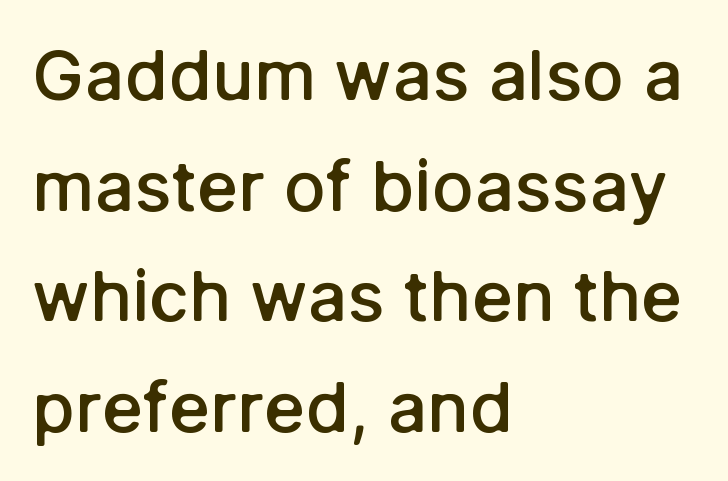
Q: Is the text bold? A: Semi-bold.
Q: Is the text italic (slanted)? A: No, it is upright.
Q: Is the typeface a serif or a sans-serif typeface? A: Sans-serif.
Q: Is the text underlined? A: No.
Q: How is the paragraph aligned? A: Left-aligned.
Q: Is the spacing between letters normal or unusually wide? A: Normal.
Q: Is the spacing between lines tight, normal or loose? A: Normal.
Q: Width (condensed, normal, or wide)? A: Normal.
Q: Stroke contrast? A: Low.
Q: x-height? A: Medium.
Q: Monospaced? A: No.
